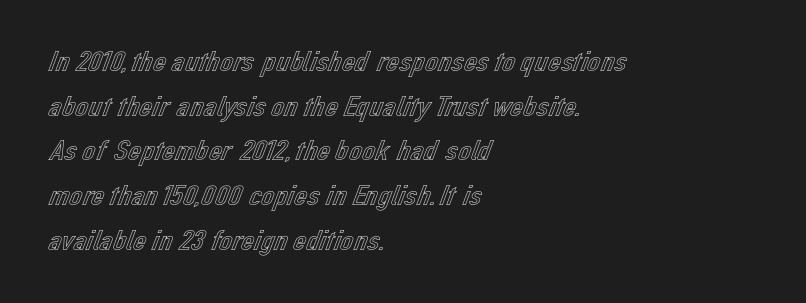
The image shows 29 px text type; set left-aligned, normal line spacing (1.54x), normal letter spacing, not underlined; a medium x-height.
